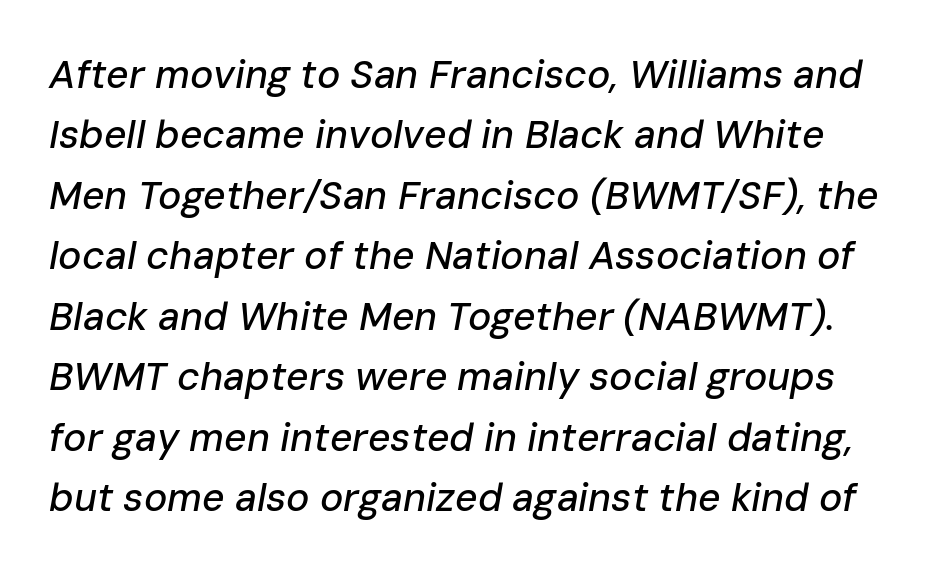
Q: Is the text italic (slanted)? A: Yes, it leans right by about 10 degrees.
Q: Is the text underlined? A: No.
Q: Is the spacing between letters normal or unusually wide? A: Normal.
Q: Is the spacing between lines tight, normal or loose? A: Normal.
Q: Width (condensed, normal, or wide)? A: Normal.
Q: Stroke contrast? A: Low.
Q: x-height? A: Medium.
Q: Monospaced? A: No.
